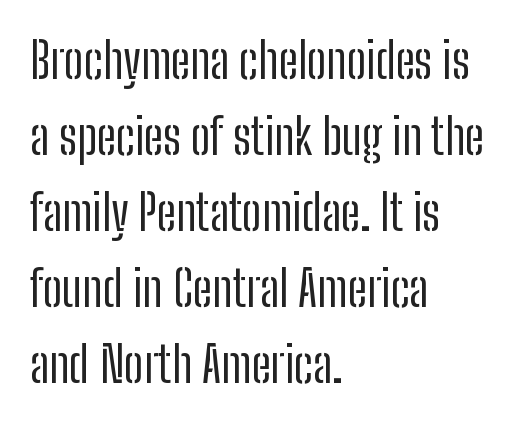
Q: Is the text bold? A: No.
Q: Is the text italic (slanted)? A: No, it is upright.
Q: Is the typeface a serif or a sans-serif typeface? A: Sans-serif.
Q: Is the text underlined? A: No.
Q: How is the paragraph aligned? A: Left-aligned.
Q: Is the spacing between letters normal or unusually wide? A: Normal.
Q: Is the spacing between lines tight, normal or loose? A: Normal.
Q: Width (condensed, normal, or wide)? A: Condensed.
Q: Stroke contrast? A: Low.
Q: x-height? A: Medium.
Q: Monospaced? A: No.
